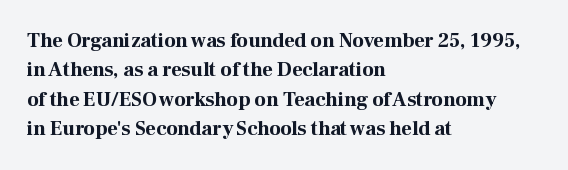
The image shows 20 px bold type, upright; set left-aligned, normal line spacing (1.47x), normal letter spacing, not underlined.
